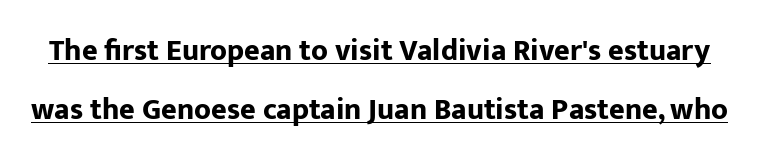
{"serif": "no", "italic": "no", "bold": "yes", "weight": "bold", "width": "normal", "stroke_contrast": "low", "x_height": "medium", "monospaced": "no", "underline": "yes", "line_spacing": "loose", "line_spacing_ratio": 1.97, "letter_spacing": "normal", "letter_spacing_em": 0.0, "glyph_px": 30}
